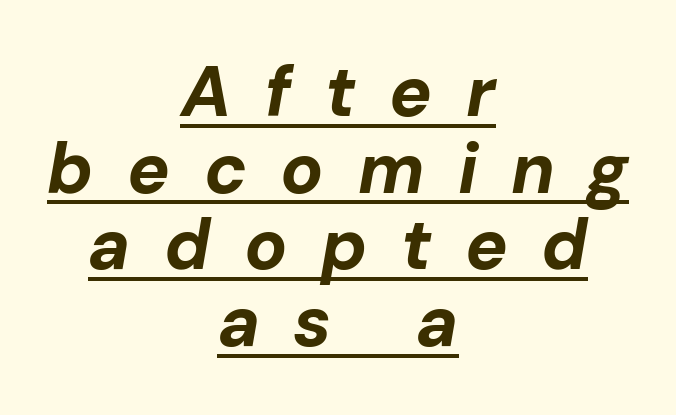
The lettering tilts uniformly, giving the passage an italic look. The typesetter has applied underlining to the passage shown. Alignment: centered. The rendering uses a bold face; every stroke is thick and dark. What stands out about the letter spacing? Its width — letters are far apart. Leading is clearly below the norm, producing a dense column.
